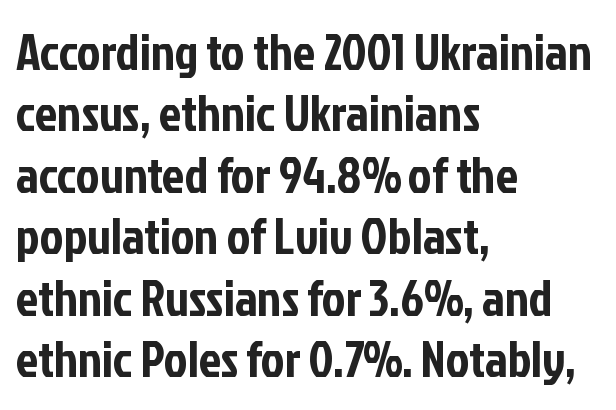
Q: Is the text italic (slanted)? A: No, it is upright.
Q: Is the typeface a serif or a sans-serif typeface? A: Sans-serif.
Q: Is the text underlined? A: No.
Q: How is the paragraph aligned? A: Left-aligned.
Q: Is the spacing between letters normal or unusually wide? A: Normal.
Q: Width (condensed, normal, or wide)? A: Condensed.
Q: Stroke contrast? A: Low.
Q: x-height? A: Medium.
Q: Monospaced? A: No.
